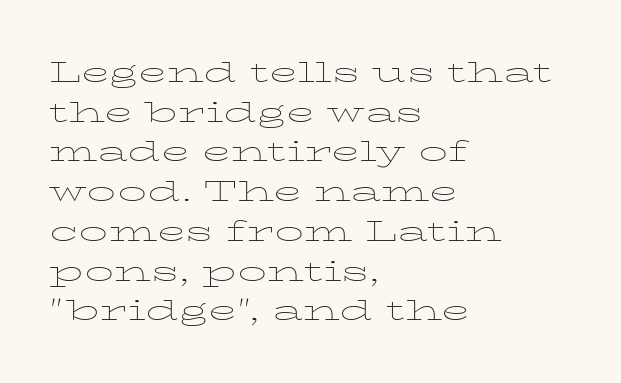
Q: Is the text bold? A: No.
Q: Is the text italic (slanted)? A: No, it is upright.
Q: Is the typeface a serif or a sans-serif typeface? A: Serif.
Q: Is the text underlined? A: No.
Q: How is the paragraph aligned? A: Left-aligned.
Q: Is the spacing between letters normal or unusually wide? A: Normal.
Q: Is the spacing between lines tight, normal or loose? A: Normal.
Q: Width (condensed, normal, or wide)? A: Wide.
Q: Stroke contrast? A: Low.
Q: x-height? A: Medium.
Q: Monospaced? A: No.
